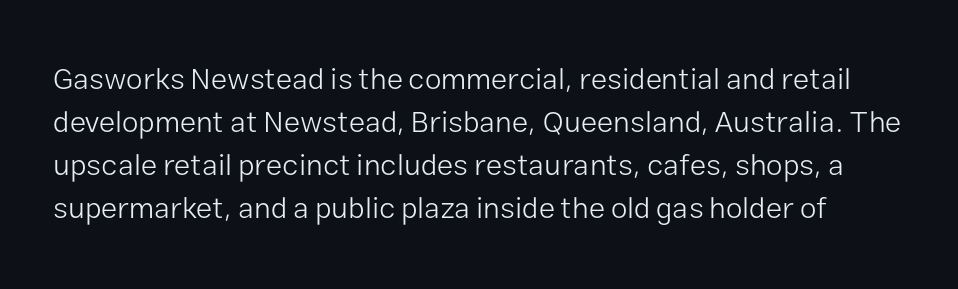
The image shows 30 px light sans-serif type, upright; set normal line spacing (1.43x), normal letter spacing, not underlined; low stroke contrast and a medium x-height.
